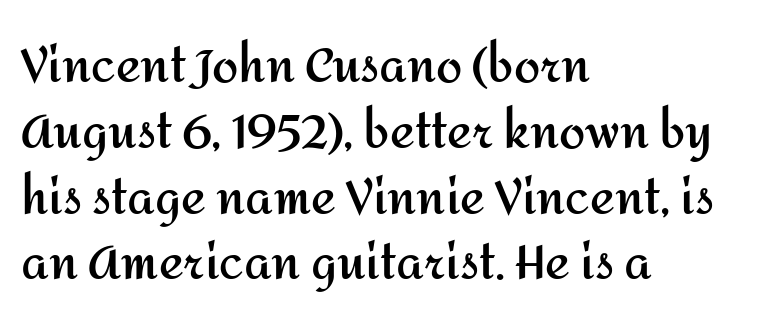
The image shows 47 px semibold sans-serif type, upright; set left-aligned, normal line spacing (1.4x), normal letter spacing, not underlined; medium stroke contrast and a medium x-height.
